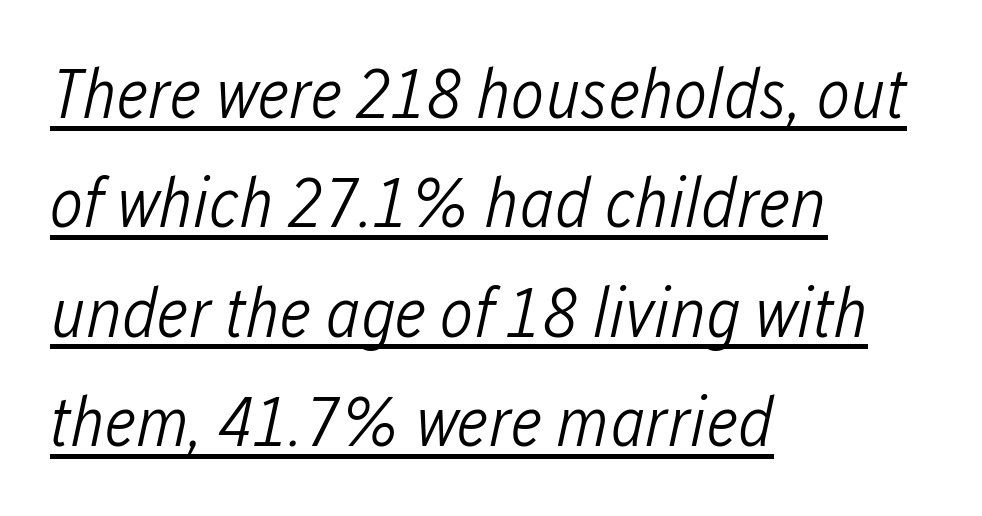
The image shows 71 px light, condensed type, italic (leaning right); set left-aligned, normal line spacing (1.54x), normal letter spacing, underlined; low stroke contrast and a medium x-height.
